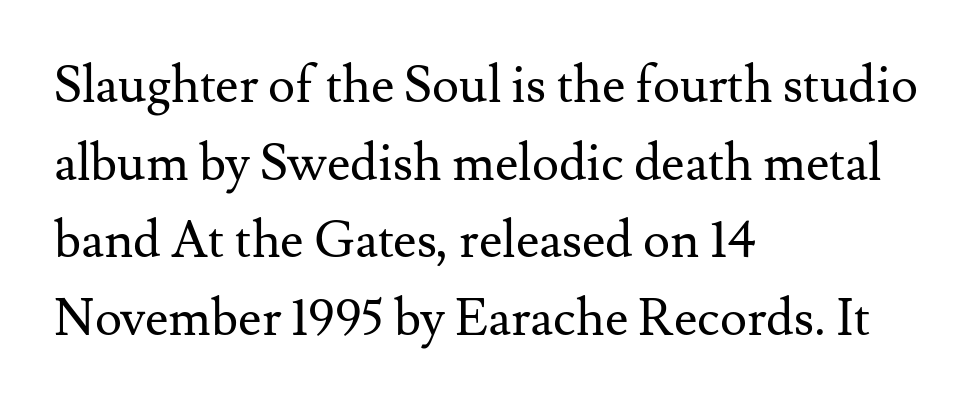
Q: Is the text bold? A: No.
Q: Is the text italic (slanted)? A: No, it is upright.
Q: Is the typeface a serif or a sans-serif typeface? A: Serif.
Q: Is the text underlined? A: No.
Q: How is the paragraph aligned? A: Left-aligned.
Q: Is the spacing between letters normal or unusually wide? A: Normal.
Q: Is the spacing between lines tight, normal or loose? A: Normal.
Q: Width (condensed, normal, or wide)? A: Normal.
Q: Stroke contrast? A: Medium.
Q: x-height? A: Small.
Q: Monospaced? A: No.
